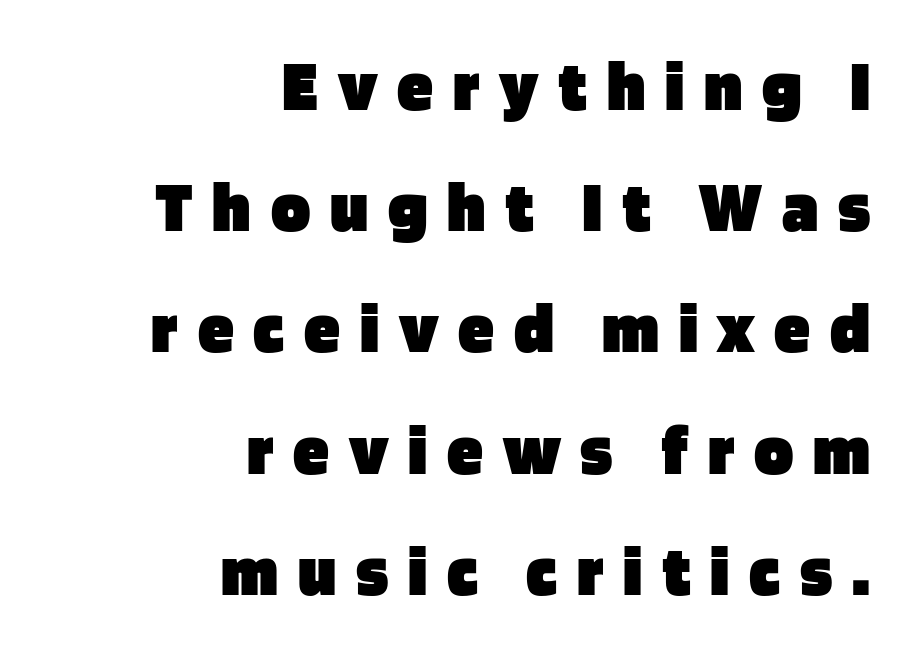
The image shows 73 px heavy sans-serif type, upright; set right-aligned, normal line spacing (1.66x), unusually wide letter spacing (+0.27 em), not underlined; low stroke contrast and a large x-height.
